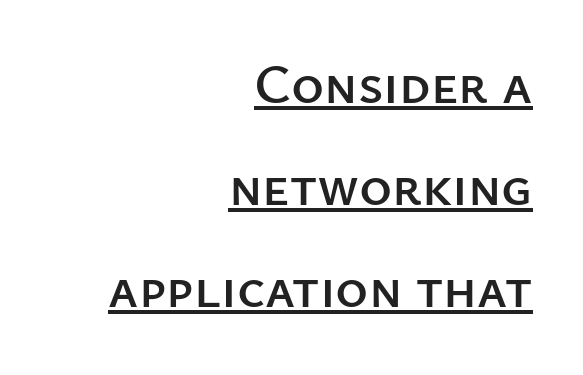
Q: Is the text italic (slanted)? A: No, it is upright.
Q: Is the typeface a serif or a sans-serif typeface? A: Sans-serif.
Q: Is the text underlined? A: Yes.
Q: How is the paragraph aligned? A: Right-aligned.
Q: Is the spacing between letters normal or unusually wide? A: Normal.
Q: Width (condensed, normal, or wide)? A: Normal.
Q: Stroke contrast? A: Low.
Q: x-height? A: Medium.
Q: Monospaced? A: No.
